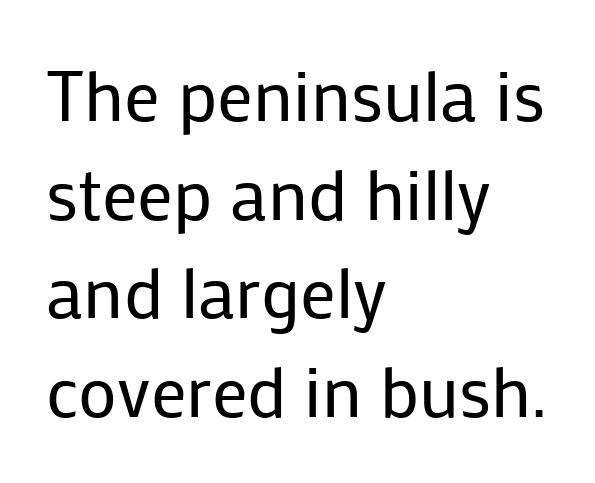
The image shows 71 px regular-weight sans-serif type, upright; set left-aligned, normal line spacing (1.39x), normal letter spacing, not underlined; low stroke contrast and a medium x-height.
